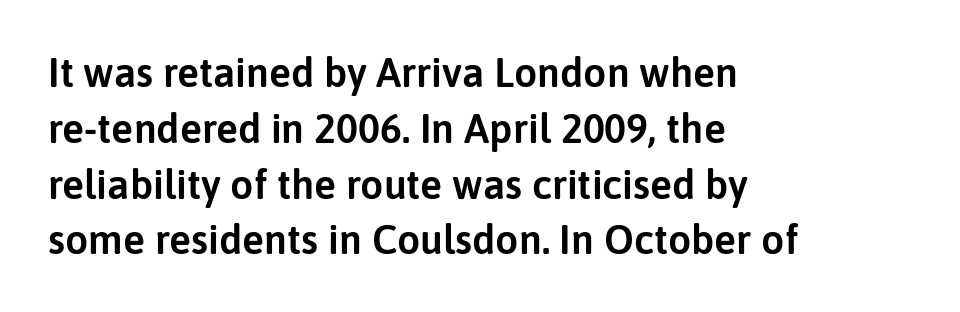
{"serif": "no", "italic": "no", "width": "normal", "stroke_contrast": "low", "x_height": "medium", "monospaced": "no", "underline": "no", "align": "left", "line_spacing": "normal", "line_spacing_ratio": 1.36, "letter_spacing": "normal", "letter_spacing_em": 0.0, "glyph_px": 41}
